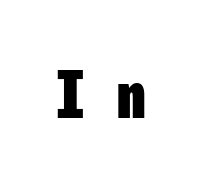
How heavy is the stroke? Heavy — this is a bold. Honestly, there is no underline to notice here at all. Nothing sits at the stroke ends, so this counts as sans-serif. Is the letter spacing exaggerated? Yes — the characters are pushed far apart.
